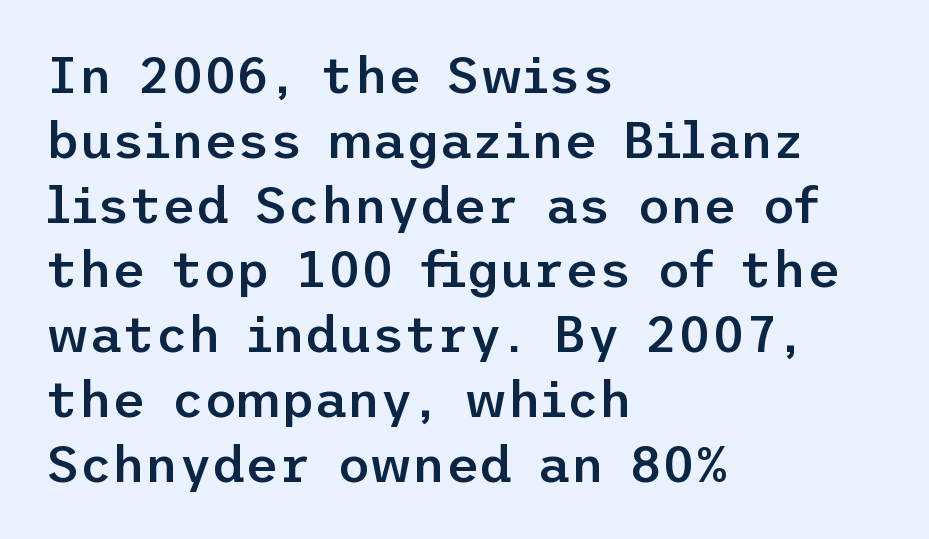
Q: Is the text bold? A: Semi-bold.
Q: Is the text italic (slanted)? A: No, it is upright.
Q: Is the typeface a serif or a sans-serif typeface? A: Sans-serif.
Q: Is the text underlined? A: No.
Q: How is the paragraph aligned? A: Left-aligned.
Q: Is the spacing between letters normal or unusually wide? A: Normal.
Q: Is the spacing between lines tight, normal or loose? A: Normal.
Q: Width (condensed, normal, or wide)? A: Normal.
Q: Stroke contrast? A: Low.
Q: x-height? A: Medium.
